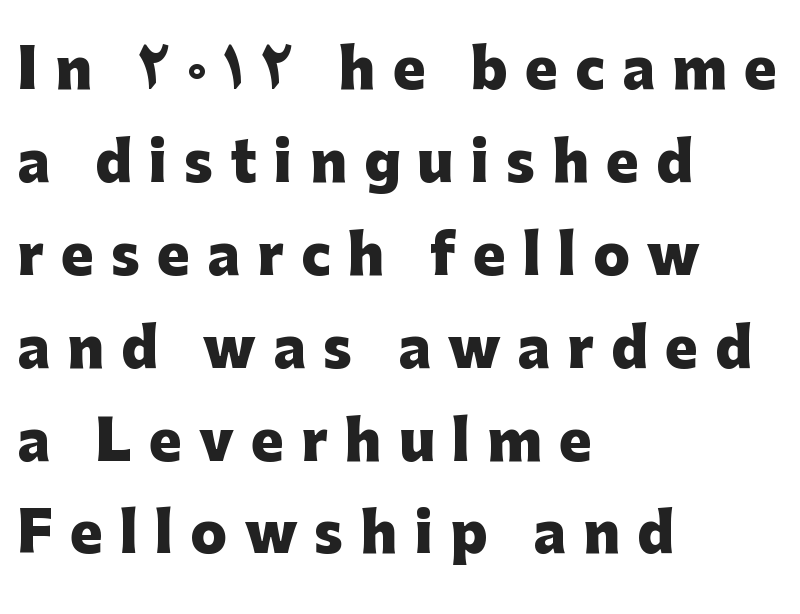
The image shows 54 px heavy sans-serif type, upright; set left-aligned, line spacing 1.72x, unusually wide letter spacing (+0.32 em), not underlined; low stroke contrast and a medium x-height.
